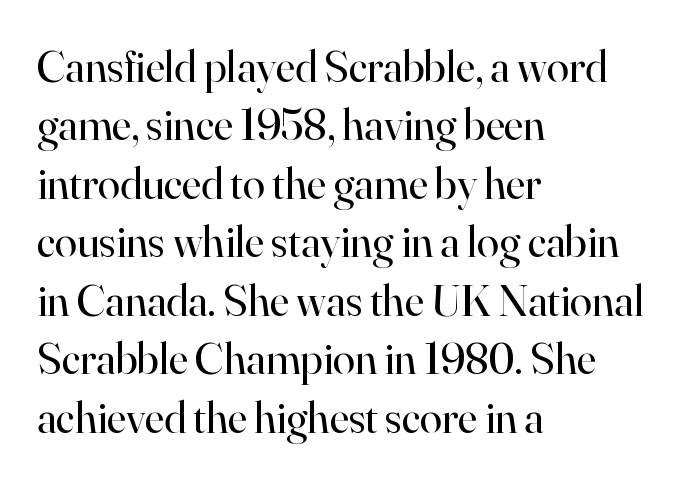
The image shows 45 px regular-weight serif type, upright; set left-aligned, normal line spacing (1.3x), normal letter spacing, not underlined; high stroke contrast and a small x-height.
